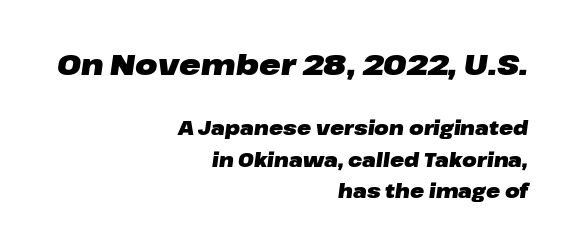
Q: Is the text bold? A: Yes.
Q: Is the text italic (slanted)? A: Yes, it leans right by about 8 degrees.
Q: Is the text underlined? A: No.
Q: How is the paragraph aligned? A: Right-aligned.
Q: Is the spacing between letters normal or unusually wide? A: Normal.
Q: Is the spacing between lines tight, normal or loose? A: Normal.
Q: Which block of text is set in a larger size, the first (top) or the second (bottom)? A: The first (top) one.
Q: Width (condensed, normal, or wide)? A: Wide.
Q: Stroke contrast? A: Low.
Q: x-height? A: Medium.
Q: Monospaced? A: No.
